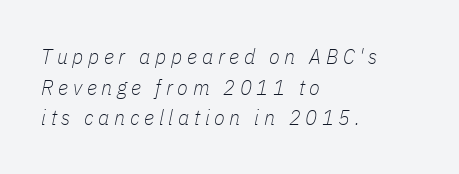
The image shows 22 px text type, italic (leaning right); set left-aligned, normal line spacing (1.39x), unusually wide letter spacing (+0.21 em), not underlined.
